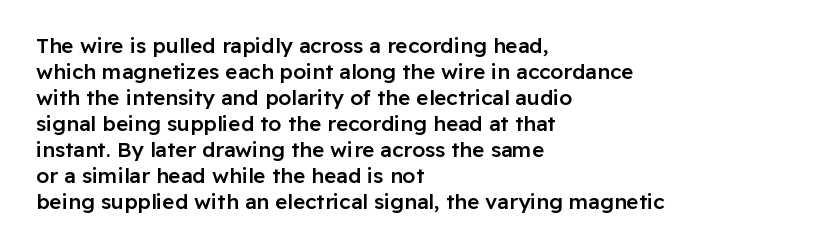
Q: Is the text bold? A: Semi-bold.
Q: Is the text italic (slanted)? A: No, it is upright.
Q: Is the text underlined? A: No.
Q: How is the paragraph aligned? A: Left-aligned.
Q: Is the spacing between letters normal or unusually wide? A: Normal.
